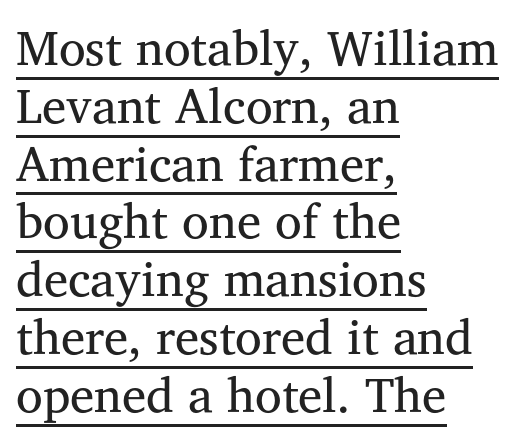
The image shows 49 px regular-weight serif type, upright; set left-aligned, line spacing 1.18x, normal letter spacing, underlined; medium stroke contrast and a medium x-height.
